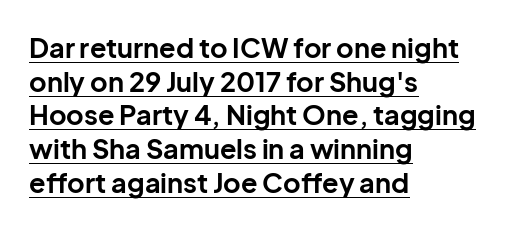
Decoration check: the copy is underlined. The specimen reads as upright at a glance. This sample uses plain, unmodified letter spacing. Reading down the column, the eye jumps a familiar distance to each next line. The rendering anchors every line to the left-hand side. The characters look thick and weighty, a clear bold.
